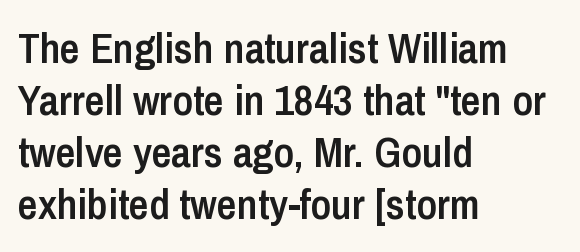
The image shows 43 px semibold, condensed sans-serif type, upright; set left-aligned, line spacing 1.21x, normal letter spacing, not underlined; low stroke contrast and a medium x-height.
